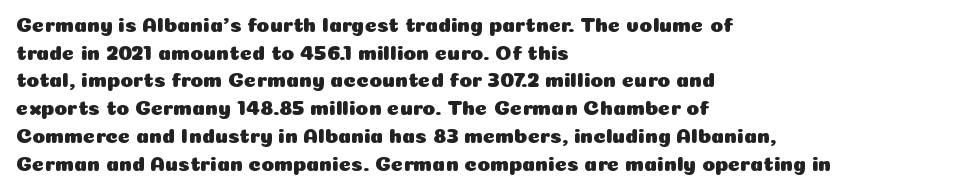
Every character sits straight up, as roman type does. Decoration check: the copy has no underline. A normal amount of white space separates one row of letters from the next. The passage shown has conventional tracking throughout.
